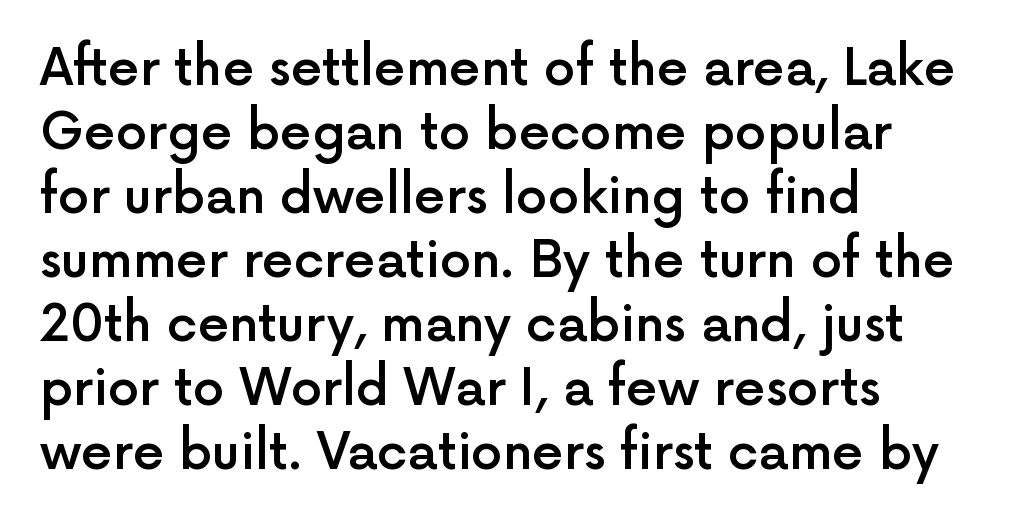
Q: Is the text bold? A: Semi-bold.
Q: Is the text italic (slanted)? A: No, it is upright.
Q: Is the typeface a serif or a sans-serif typeface? A: Sans-serif.
Q: Is the text underlined? A: No.
Q: How is the paragraph aligned? A: Left-aligned.
Q: Is the spacing between letters normal or unusually wide? A: Normal.
Q: Is the spacing between lines tight, normal or loose? A: Normal.
Q: Width (condensed, normal, or wide)? A: Normal.
Q: x-height? A: Medium.
Q: Monospaced? A: No.
